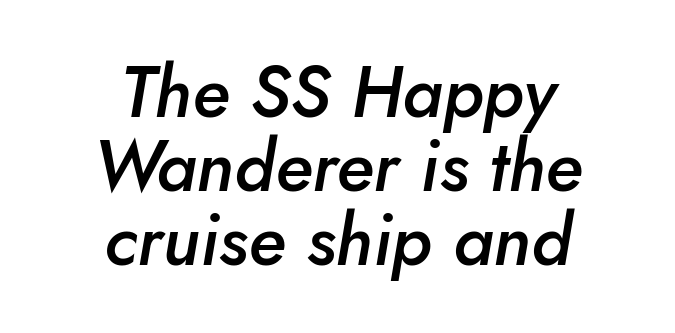
The image shows 71 px semibold type, italic (leaning right); set centered, tight line spacing (1.04x), normal letter spacing, not underlined; low stroke contrast and a small x-height.
